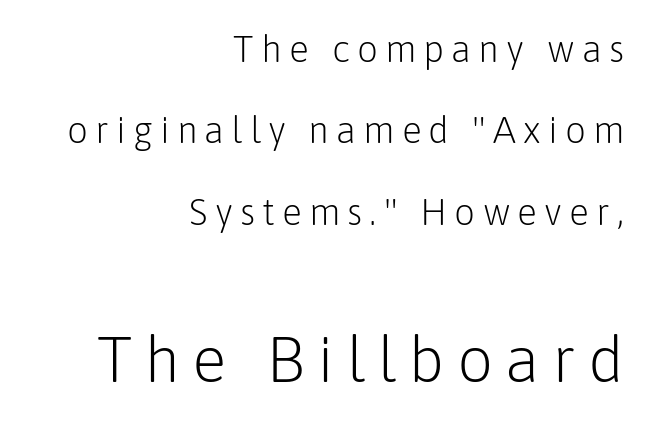
The image shows 64 px light sans-serif type, upright; set right-aligned, loose line spacing (2.2x), not underlined; the second (bottom) block is 1.73x larger; low stroke contrast and a medium x-height.
